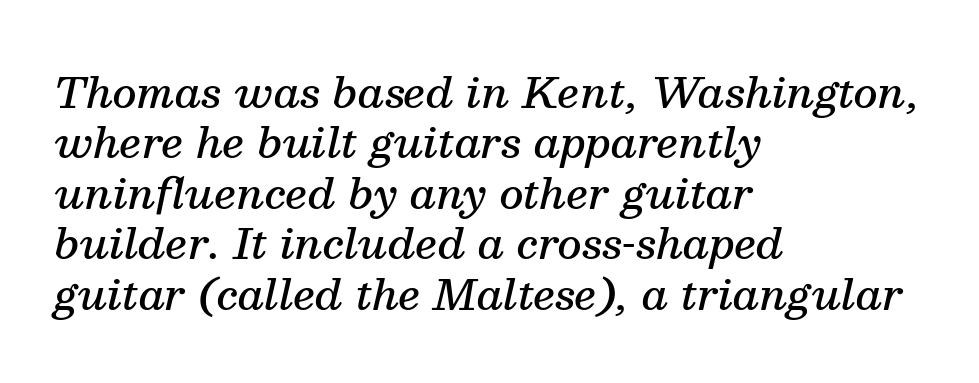
Q: Is the text bold? A: Semi-bold.
Q: Is the text italic (slanted)? A: Yes, it leans right by about 13 degrees.
Q: Is the typeface a serif or a sans-serif typeface? A: Serif.
Q: Is the text underlined? A: No.
Q: How is the paragraph aligned? A: Left-aligned.
Q: Is the spacing between letters normal or unusually wide? A: Normal.
Q: Width (condensed, normal, or wide)? A: Normal.
Q: Stroke contrast? A: Medium.
Q: x-height? A: Medium.
Q: Monospaced? A: No.
